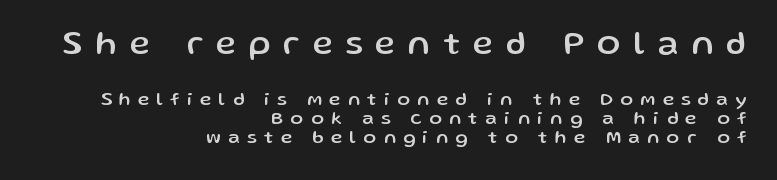
{"serif": "no", "italic": "no", "width": "normal", "stroke_contrast": "low", "x_height": "medium", "monospaced": "no", "underline": "no", "align": "right", "line_spacing": "tight", "line_spacing_ratio": 1.0, "letter_spacing": "wide", "letter_spacing_em": 0.39, "larger_block": "first", "size_ratio": 1.79, "glyph_px": 34}
